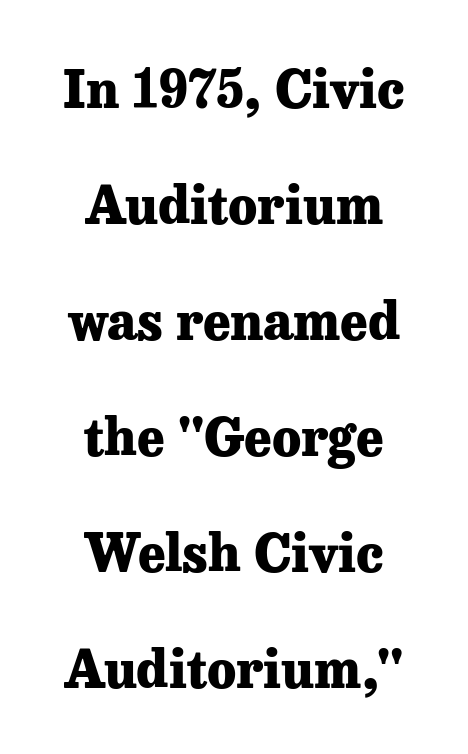
{"serif": "yes", "italic": "no", "bold": "yes", "weight": "heavy", "width": "normal", "stroke_contrast": "low", "x_height": "medium", "monospaced": "no", "underline": "no", "align": "center", "line_spacing": "loose", "line_spacing_ratio": 2.23, "letter_spacing": "normal", "letter_spacing_em": 0.0, "glyph_px": 52}
